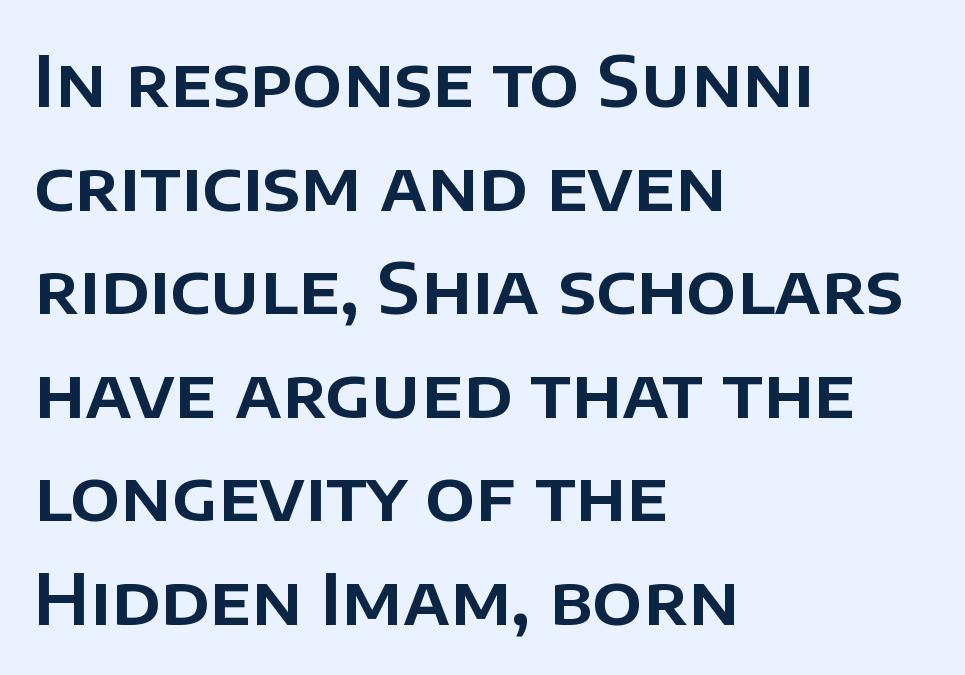
Q: Is the text italic (slanted)? A: No, it is upright.
Q: Is the typeface a serif or a sans-serif typeface? A: Sans-serif.
Q: Is the text underlined? A: No.
Q: How is the paragraph aligned? A: Left-aligned.
Q: Is the spacing between letters normal or unusually wide? A: Normal.
Q: Is the spacing between lines tight, normal or loose? A: Normal.
Q: Width (condensed, normal, or wide)? A: Normal.
Q: Stroke contrast? A: Low.
Q: x-height? A: Large.
Q: Monospaced? A: No.
